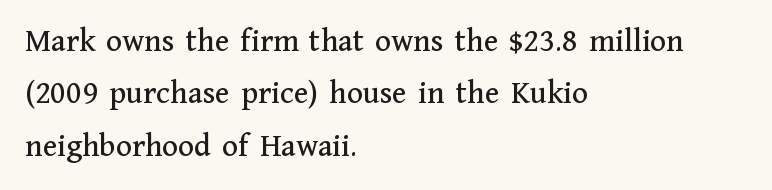
{"serif": "yes", "italic": "no", "width": "normal", "stroke_contrast": "medium", "x_height": "medium", "monospaced": "no", "underline": "no", "align": "left", "line_spacing": "normal", "line_spacing_ratio": 1.59, "letter_spacing": "normal", "letter_spacing_em": 0.0, "glyph_px": 33}
